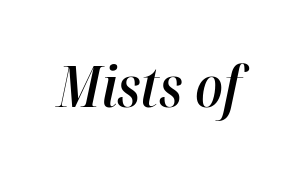
The image shows 57 px semibold, condensed type, italic (leaning right); set normal letter spacing, not underlined; high stroke contrast and a medium x-height.
